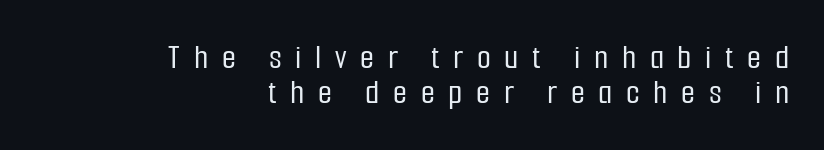
The image shows 36 px condensed sans-serif type, upright; set right-aligned, tight line spacing (0.98x), unusually wide letter spacing (+0.38 em), not underlined; low stroke contrast and a medium x-height.
